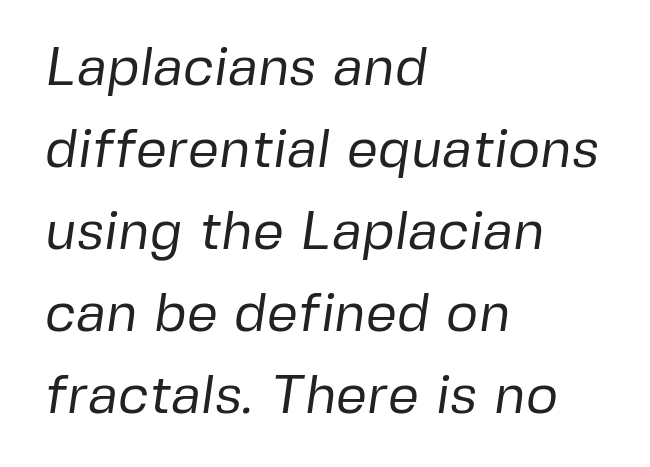
Stems and bowls with no extra thickness — not bold. What's the leading like? Ordinary, nothing unusual. Here the designer chose a conventional face with non-uniform glyph widths. Serifs: no, the terminals of the letterforms are clean.
